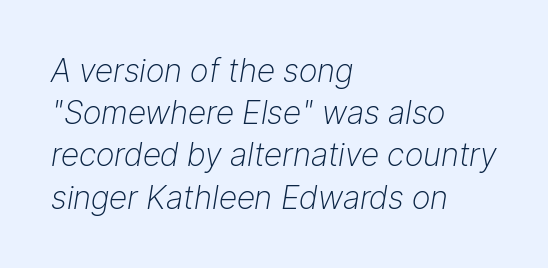
Q: Is the text bold? A: No.
Q: Is the text italic (slanted)? A: Yes, it leans right by about 9 degrees.
Q: Is the text underlined? A: No.
Q: How is the paragraph aligned? A: Left-aligned.
Q: Is the spacing between letters normal or unusually wide? A: Normal.
Q: Is the spacing between lines tight, normal or loose? A: Normal.
Q: Width (condensed, normal, or wide)? A: Normal.
Q: Stroke contrast? A: Low.
Q: x-height? A: Medium.
Q: Monospaced? A: No.
